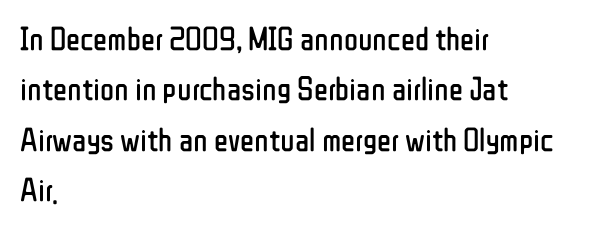
{"serif": "no", "italic": "no", "bold": "no", "weight": "regular", "width": "condensed", "stroke_contrast": "low", "x_height": "medium", "monospaced": "no", "underline": "no", "align": "left", "line_spacing": "normal", "line_spacing_ratio": 1.53, "letter_spacing": "normal", "letter_spacing_em": 0.0, "glyph_px": 33}
